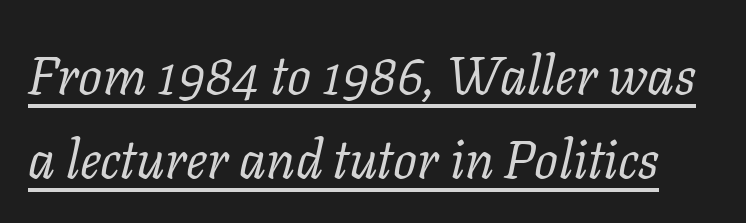
{"serif": "yes", "italic": "yes", "lean": "right", "slant_degrees": 11, "bold": "no", "weight": "regular", "width": "normal", "stroke_contrast": "low", "x_height": "medium", "monospaced": "no", "underline": "yes", "line_spacing": "normal", "line_spacing_ratio": 1.58, "letter_spacing": "normal", "letter_spacing_em": 0.0, "glyph_px": 53}
